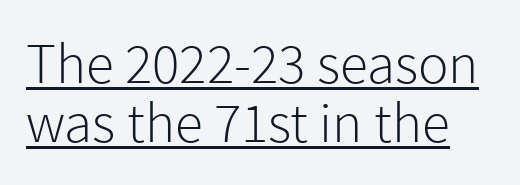
The image shows 57 px light sans-serif type, upright; set tight line spacing (1.04x), normal letter spacing, underlined; a medium x-height.
